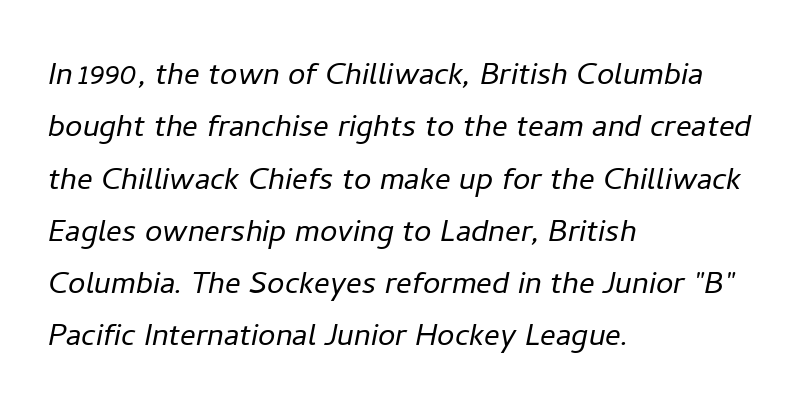
{"italic": "yes", "lean": "right", "slant_degrees": 11, "bold": "no", "weight": "light", "width": "normal", "stroke_contrast": "low", "x_height": "medium", "monospaced": "no", "underline": "no", "align": "left", "line_spacing": "normal", "line_spacing_ratio": 1.34, "letter_spacing": "normal", "letter_spacing_em": 0.0, "glyph_px": 39}
